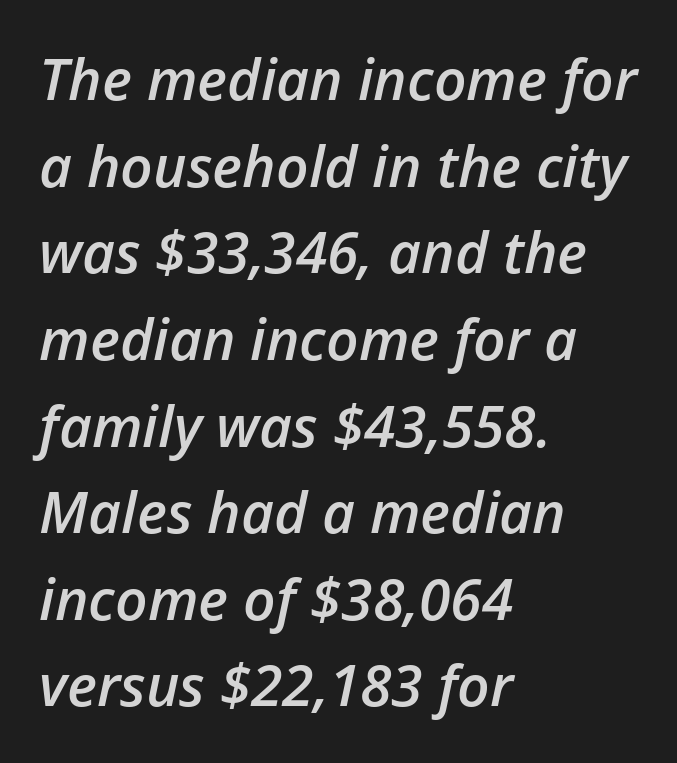
{"italic": "yes", "lean": "right", "slant_degrees": 12, "bold": "semi", "weight": "semibold", "width": "normal", "stroke_contrast": "low", "x_height": "medium", "monospaced": "no", "underline": "no", "align": "left", "line_spacing": "normal", "line_spacing_ratio": 1.52, "letter_spacing": "normal", "letter_spacing_em": 0.0, "glyph_px": 57}
